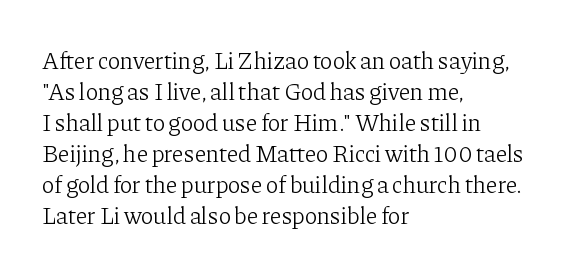
These lines keep a tight, regular rhythm from letter to letter. Notice how descenders clear the ascenders below comfortably — that's standard leading. These lines were composed using upright roman letters. One-word summary of the alignment: left. Nobody drew a line under any word here. The typesetting does not lean heavy: it is not bold.
